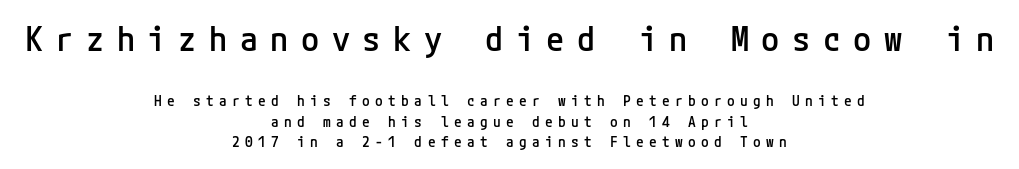
Q: Is the text bold? A: Semi-bold.
Q: Is the text italic (slanted)? A: No, it is upright.
Q: Is the typeface a serif or a sans-serif typeface? A: Sans-serif.
Q: Is the text underlined? A: No.
Q: How is the paragraph aligned? A: Centered.
Q: Is the spacing between letters normal or unusually wide? A: Unusually wide.
Q: Is the spacing between lines tight, normal or loose? A: Normal.
Q: Which block of text is set in a larger size, the first (top) or the second (bottom)? A: The first (top) one.
Q: Width (condensed, normal, or wide)? A: Normal.
Q: Stroke contrast? A: Low.
Q: x-height? A: Medium.
